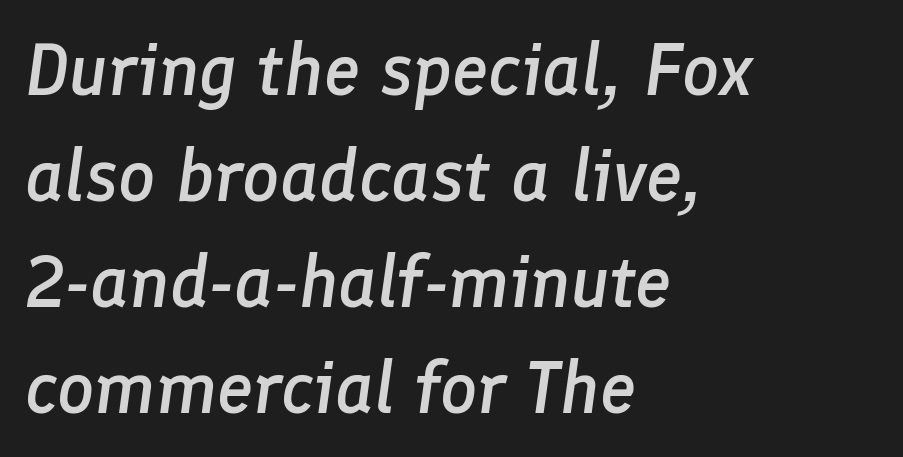
{"italic": "yes", "lean": "right", "slant_degrees": 8, "bold": "semi", "weight": "semibold", "width": "normal", "stroke_contrast": "low", "x_height": "medium", "monospaced": "no", "underline": "no", "align": "left", "line_spacing": "normal", "line_spacing_ratio": 1.45, "letter_spacing": "normal", "letter_spacing_em": 0.0, "glyph_px": 73}
